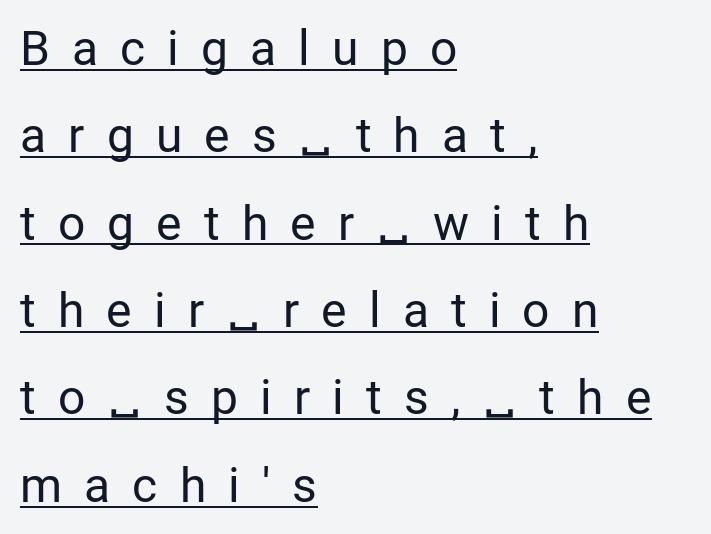
Q: Is the text bold? A: No.
Q: Is the text italic (slanted)? A: No, it is upright.
Q: Is the typeface a serif or a sans-serif typeface? A: Sans-serif.
Q: Is the text underlined? A: Yes.
Q: How is the paragraph aligned? A: Left-aligned.
Q: Is the spacing between letters normal or unusually wide? A: Unusually wide.
Q: Width (condensed, normal, or wide)? A: Normal.
Q: Stroke contrast? A: Low.
Q: x-height? A: Medium.
Q: Monospaced? A: No.
